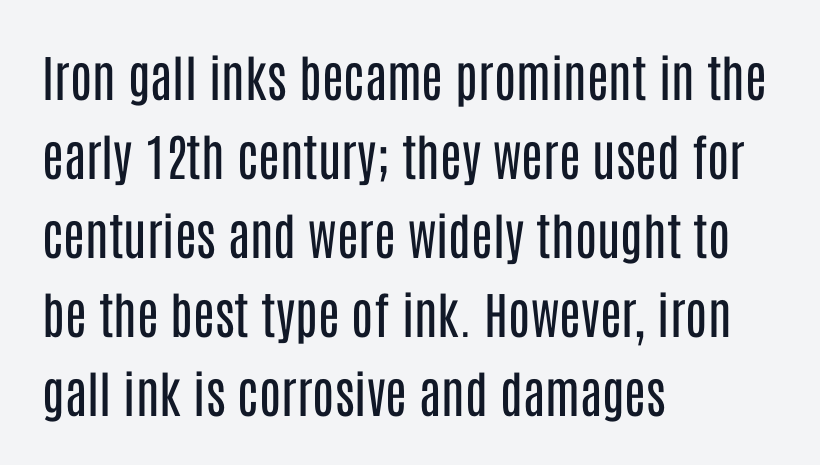
{"serif": "no", "italic": "no", "bold": "no", "weight": "regular", "width": "condensed", "stroke_contrast": "low", "x_height": "large", "monospaced": "no", "underline": "no", "align": "left", "line_spacing": "normal", "line_spacing_ratio": 1.58, "letter_spacing": "normal", "letter_spacing_em": 0.0, "glyph_px": 50}
